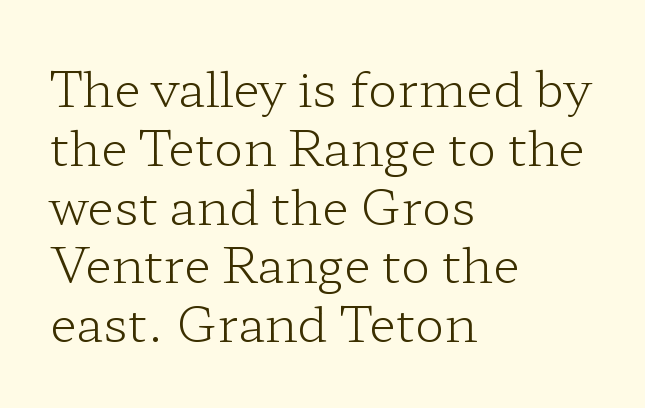
The letters stand upright; this is a roman face. The rendering keeps characters at their native spacing. These lines are composed in type with serifs. Descender tails drop into unmarked territory.
